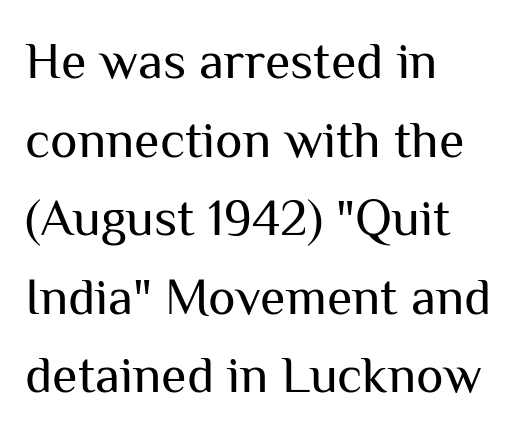
The lettering stays uniformly vertical, giving the passage a roman look. Summary of vertical rhythm: regular, with standard interline spacing. The specimen omits any rule beneath the text block's lines. Weight: in the light-to-regular range. The tracking reads as untouched default to a designer's eye.
